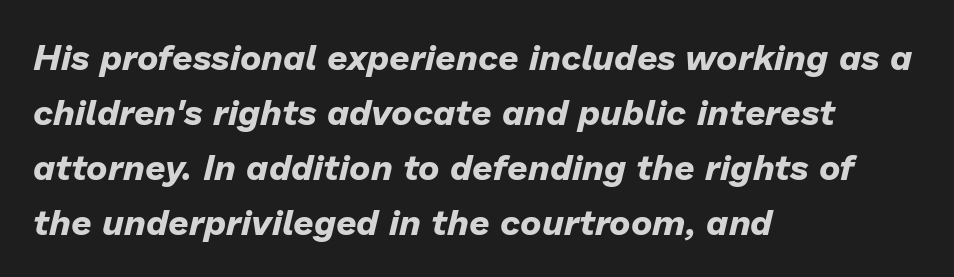
{"italic": "yes", "lean": "right", "slant_degrees": 13, "bold": "yes", "weight": "bold", "width": "normal", "stroke_contrast": "low", "x_height": "medium", "monospaced": "no", "underline": "no", "align": "left", "line_spacing": "normal", "line_spacing_ratio": 1.53, "letter_spacing": "normal", "letter_spacing_em": 0.0, "glyph_px": 36}
